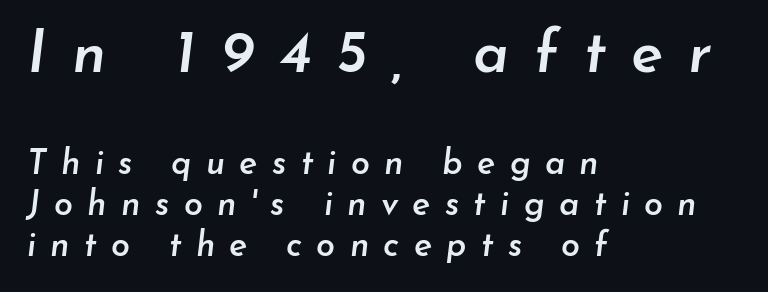
Descender tails drop into unmarked territory. Note the varied advance widths — an 'i' is clearly narrower than an 'm'. The upper block of text is set noticeably larger than the block beneath it. The letters are spread apart with noticeably loose tracking. Looking at the ascenders, they clearly lean.
